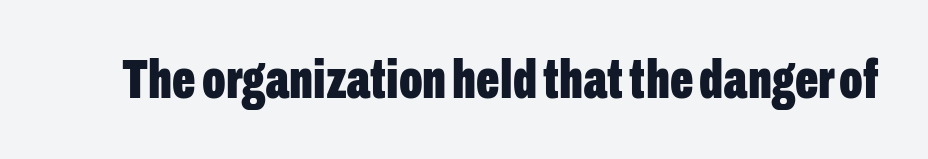
The lettering holds an erect, upright posture throughout. This is heavy type, rendered in bold. Tracking here is standard; glyphs follow each other at the usual distance. Proportional: the letters do not fall into vertical columns. The string is rendered with underlining switched off. The rendering shows plain stroke endings on the letterforms — a sans-serif design.
